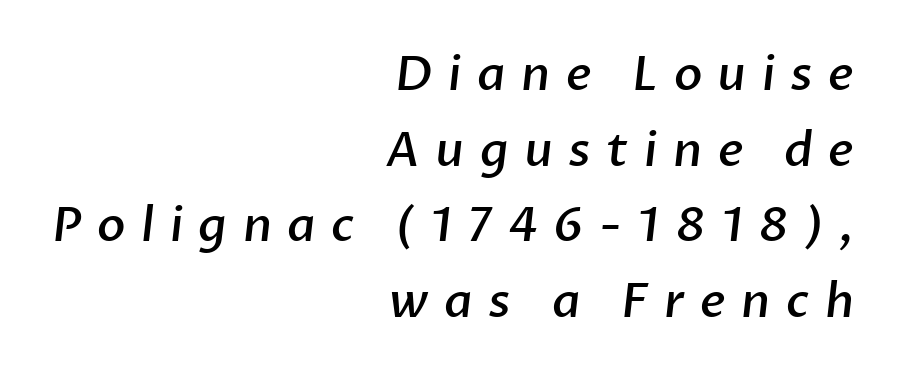
What weight is shown? A semibold, between regular and bold. Character widths vary here, with narrow letters taking less room than wide ones. Nope, no serifs anywhere on these letters. If you drew a ruler down the right edge, every line would touch it. Honestly, there is no underline to notice here at all. How are the letters spaced? Widely, with obvious added tracking.
